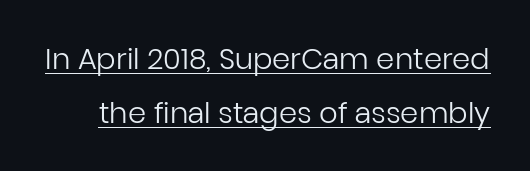
A rule runs beneath these lines of type. Posture: straight, roman, zero tilt. A quiet, ordinary-to-light weight characterises the typeface. In terms of letterspacing, this is plain default setting.
